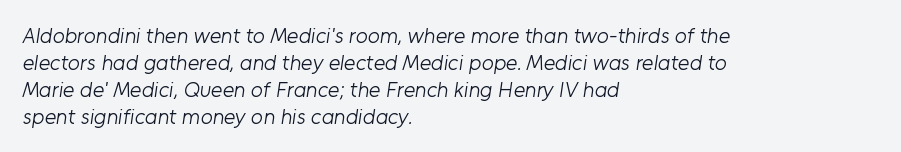
{"bold": "no", "underline": "no", "align": "left", "line_spacing_ratio": 1.22, "letter_spacing": "normal", "letter_spacing_em": 0.0, "glyph_px": 22}
